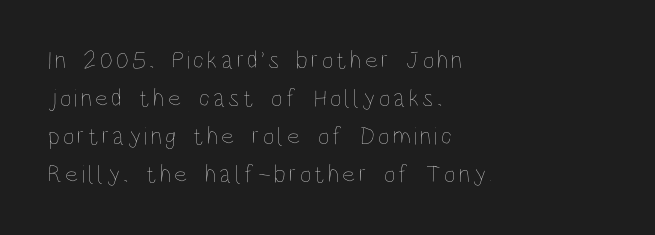
Descender tails drop into unmarked territory. Upright lettering throughout. Casual observation: everything's shoved over to the left. Think standard paragraph weight, or any step lighter than that. Whoever set this chose a conventional vertical rhythm.
